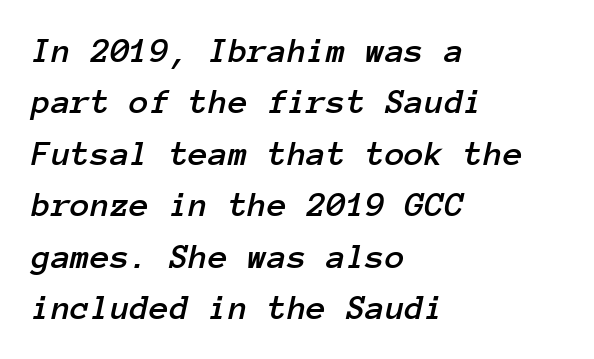
{"italic": "yes", "lean": "right", "slant_degrees": 12, "width": "normal", "stroke_contrast": "low", "x_height": "medium", "monospaced": "yes", "underline": "no", "align": "left", "line_spacing": "normal", "line_spacing_ratio": 1.43, "letter_spacing": "normal", "letter_spacing_em": 0.0, "glyph_px": 36}
